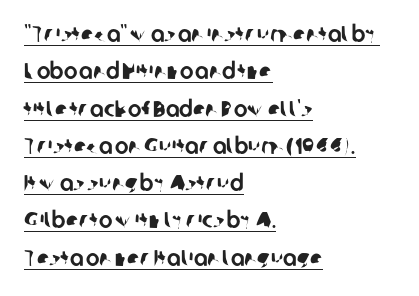
Q: Is the text underlined? A: Yes.
Q: How is the paragraph aligned? A: Left-aligned.
Q: Is the spacing between letters normal or unusually wide? A: Normal.
Q: Is the spacing between lines tight, normal or loose? A: Normal.
